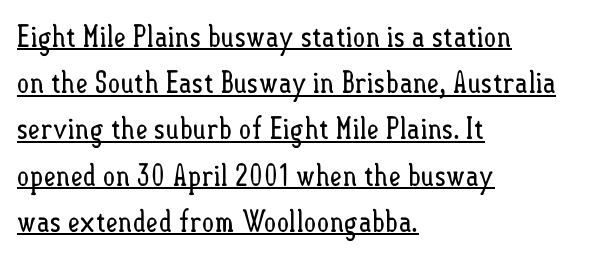
The image shows 30 px regular-weight, condensed type, upright; set left-aligned, normal line spacing (1.54x), normal letter spacing, underlined; low stroke contrast and a small x-height.
